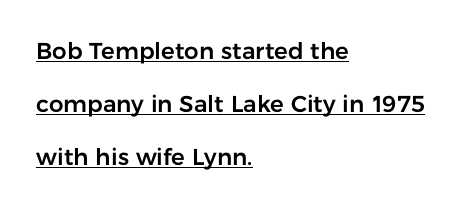
The image shows 23 px text type, upright; set left-aligned, loose line spacing (2.31x), normal letter spacing, underlined.
